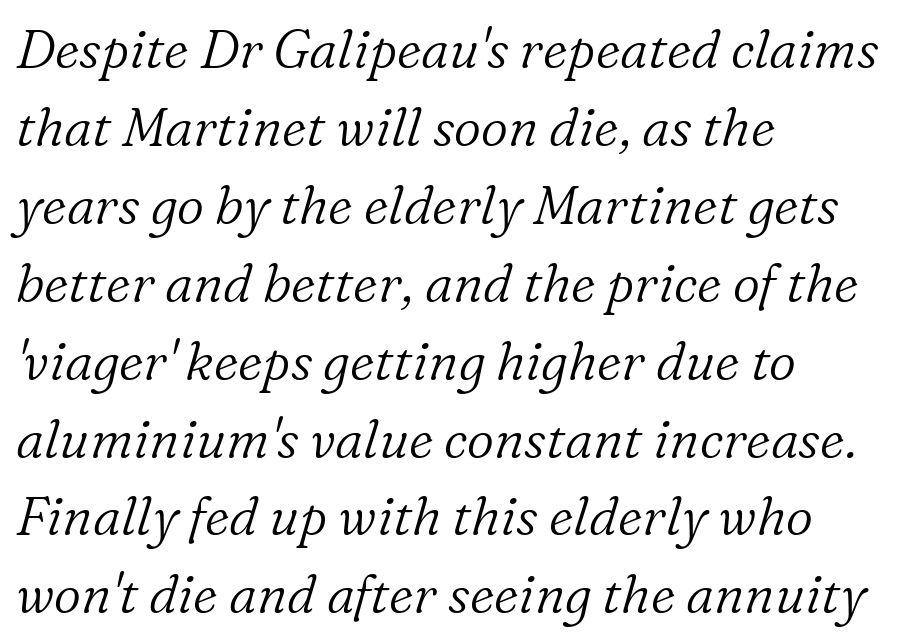
The specimen reads as italic at a glance. Think standard paragraph weight, or any step lighter than that. The rag falls on the right side of this text block. Do the characters align in a grid? No, the font is proportional.
